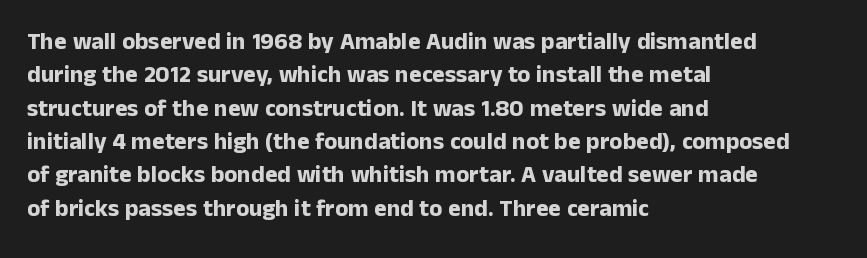
The image shows 24 px bold type, upright; set left-aligned, normal line spacing (1.39x), normal letter spacing, not underlined.
